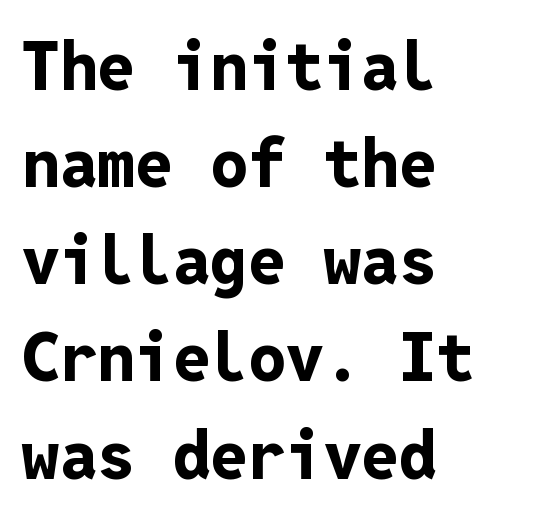
The image shows 67 px bold sans-serif type, upright, monospaced; set left-aligned, normal line spacing (1.45x), normal letter spacing, not underlined; low stroke contrast and a medium x-height.
